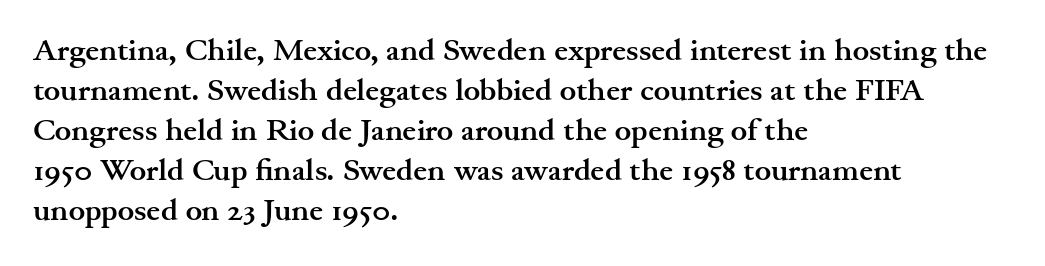
The image shows 31 px semibold, wide serif type, upright; set left-aligned, normal line spacing (1.29x), normal letter spacing, not underlined; medium stroke contrast and a small x-height.
